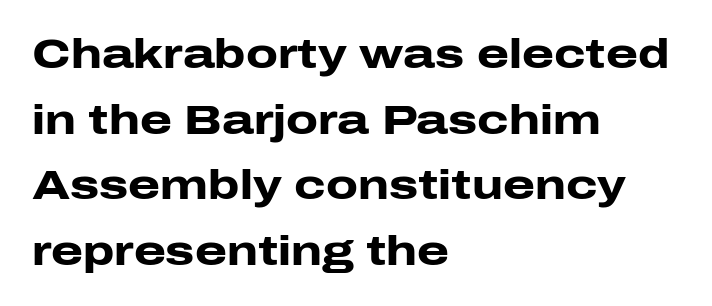
The baseline area is clear. This block has exactly the height ordinary leading produces. The ragged edge is on the right, which tells us the setting is flush left. Proportional: the letters do not fall into vertical columns.
